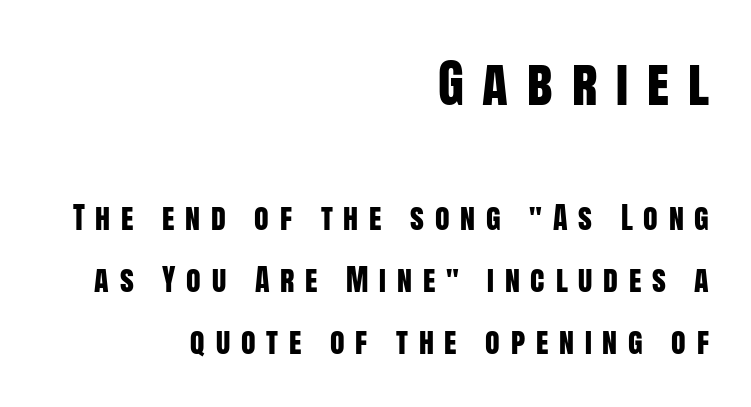
The image shows 53 px condensed sans-serif type, upright; set right-aligned, loose line spacing (2.07x), unusually wide letter spacing (+0.36 em), not underlined; the first (top) block is 1.77x larger; low stroke contrast and a large x-height.
